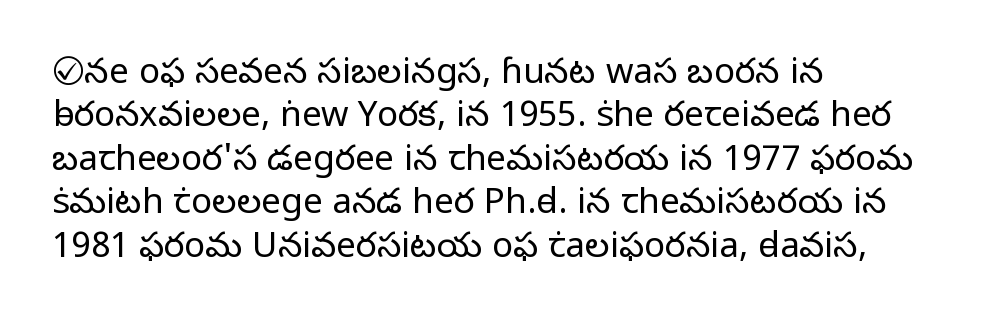
Does the lettering tilt? It doesn't — this is upright. The ragged edge is on the right, which tells us the setting is flush left. The typeface has the unassuming heft of standard copy or less. The words here are not underlined.
